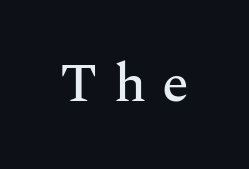
{"serif": "yes", "italic": "no", "width": "normal", "stroke_contrast": "medium", "x_height": "medium", "monospaced": "no", "underline": "no", "letter_spacing": "wide", "letter_spacing_em": 0.29, "glyph_px": 55}
